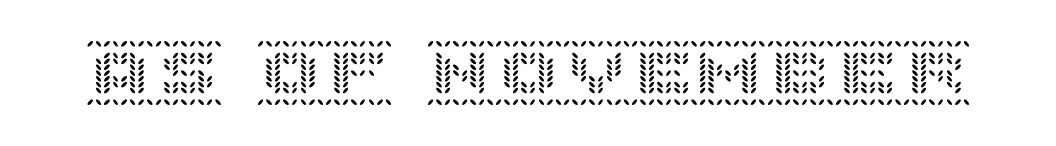
The image shows 68 px text type, upright; set normal letter spacing, not underlined; a large x-height.
